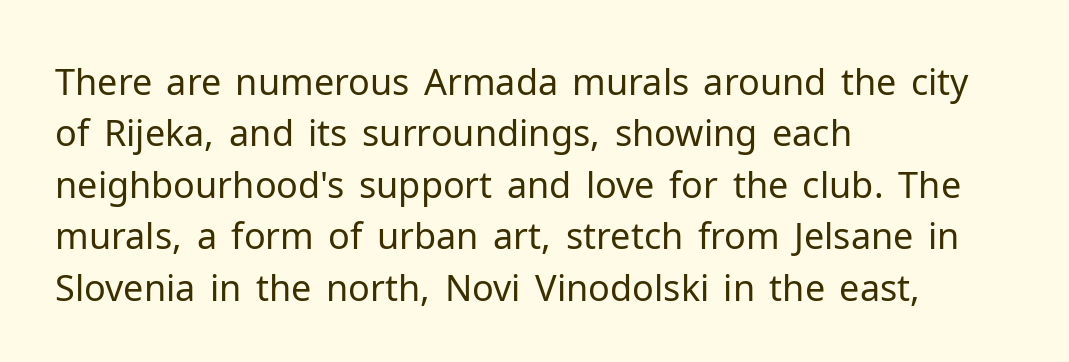
Q: Is the text bold? A: No.
Q: Is the text italic (slanted)? A: No, it is upright.
Q: Is the typeface a serif or a sans-serif typeface? A: Sans-serif.
Q: Is the text underlined? A: No.
Q: How is the paragraph aligned? A: Left-aligned.
Q: Is the spacing between letters normal or unusually wide? A: Normal.
Q: Is the spacing between lines tight, normal or loose? A: Normal.
Q: Width (condensed, normal, or wide)? A: Normal.
Q: Stroke contrast? A: Low.
Q: x-height? A: Medium.
Q: Monospaced? A: No.
